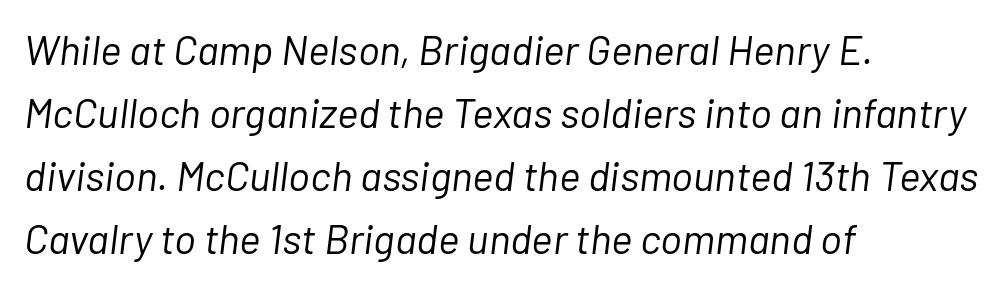
The baseline area is clear. Think standard paragraph weight, or any step lighter than that. A normal amount of white space separates one row of letters from the next. Each line starts at the same left margin while the right side varies. The tracking reads as untouched default to a designer's eye. The rendering uses natural spacing where letterforms have individual widths.
